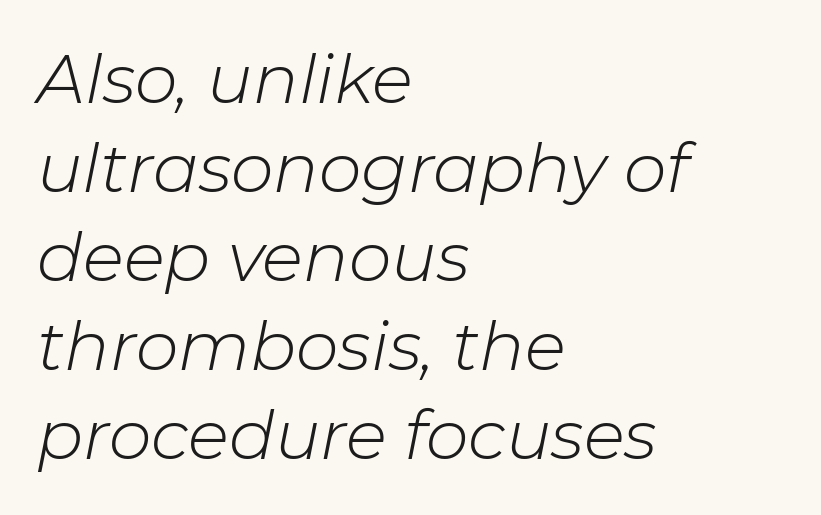
Q: Is the text bold? A: No.
Q: Is the text italic (slanted)? A: Yes, it leans right by about 11 degrees.
Q: Is the text underlined? A: No.
Q: How is the paragraph aligned? A: Left-aligned.
Q: Is the spacing between letters normal or unusually wide? A: Normal.
Q: Is the spacing between lines tight, normal or loose? A: Normal.
Q: Width (condensed, normal, or wide)? A: Normal.
Q: Stroke contrast? A: Low.
Q: x-height? A: Medium.
Q: Monospaced? A: No.
